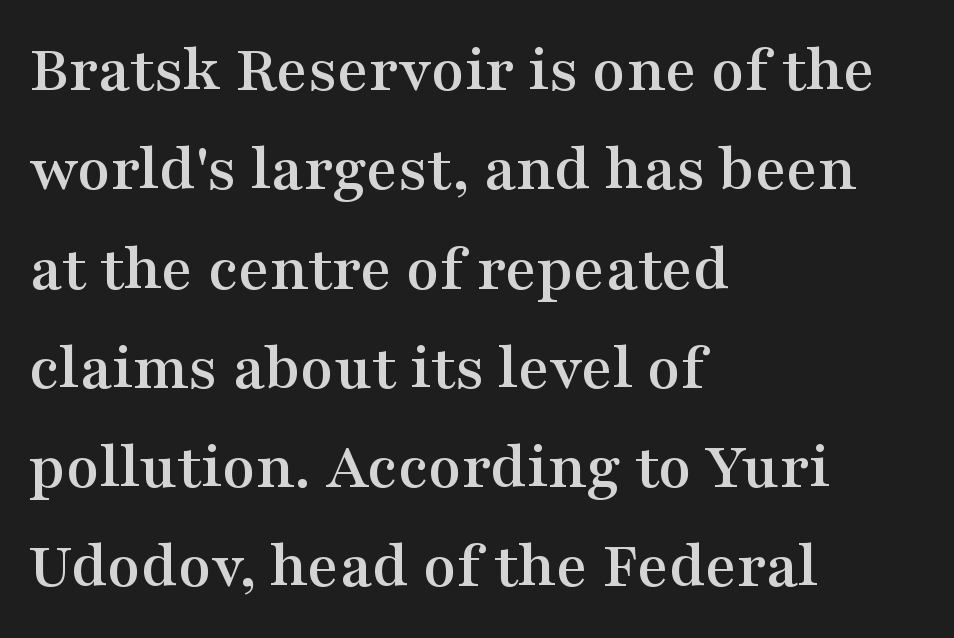
{"serif": "yes", "italic": "no", "width": "wide", "stroke_contrast": "medium", "x_height": "medium", "monospaced": "no", "underline": "no", "align": "left", "line_spacing": "normal", "line_spacing_ratio": 1.46, "letter_spacing": "normal", "letter_spacing_em": 0.0, "glyph_px": 68}
